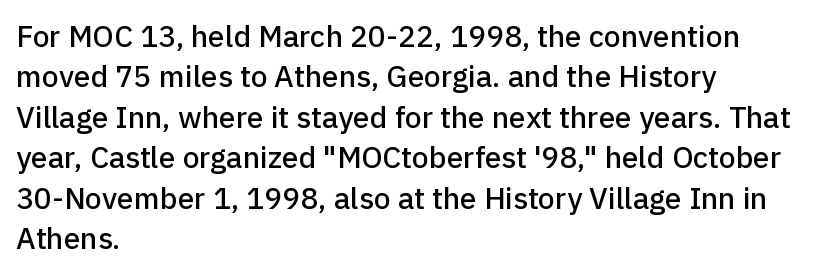
{"serif": "no", "italic": "no", "width": "normal", "stroke_contrast": "low", "x_height": "medium", "monospaced": "no", "underline": "no", "align": "left", "line_spacing": "normal", "line_spacing_ratio": 1.35, "letter_spacing": "normal", "letter_spacing_em": 0.0, "glyph_px": 30}
